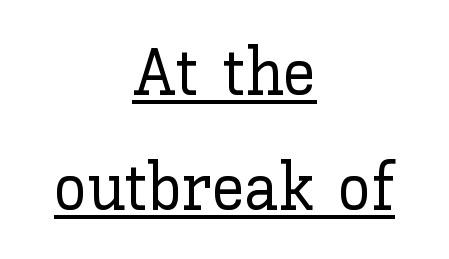
These lines are centered, leaving both edges ragged. These lines are rendered in a variable-pitch font. A typographer would call this underscored text. Style check: upright. Does extra space separate the letters? No, they use regular spacing.
